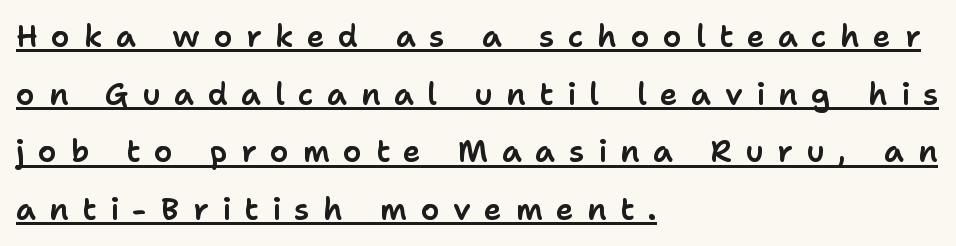
The image shows 30 px sans-serif type, upright; set left-aligned, loose line spacing (1.92x), unusually wide letter spacing (+0.45 em), underlined; low stroke contrast and a medium x-height.
